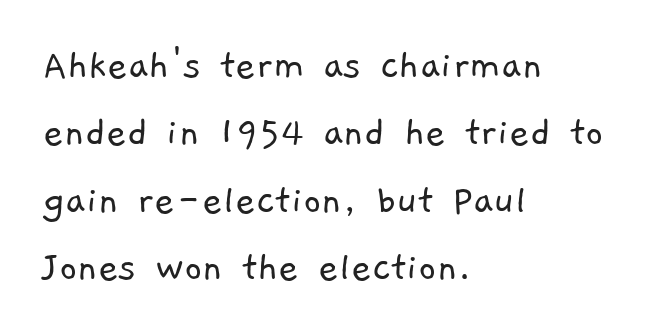
{"serif": "no", "bold": "no", "weight": "light", "width": "normal", "stroke_contrast": "low", "x_height": "medium", "monospaced": "no", "underline": "no", "align": "left", "line_spacing": "normal", "line_spacing_ratio": 1.53, "letter_spacing": "normal", "letter_spacing_em": 0.0, "glyph_px": 44}
